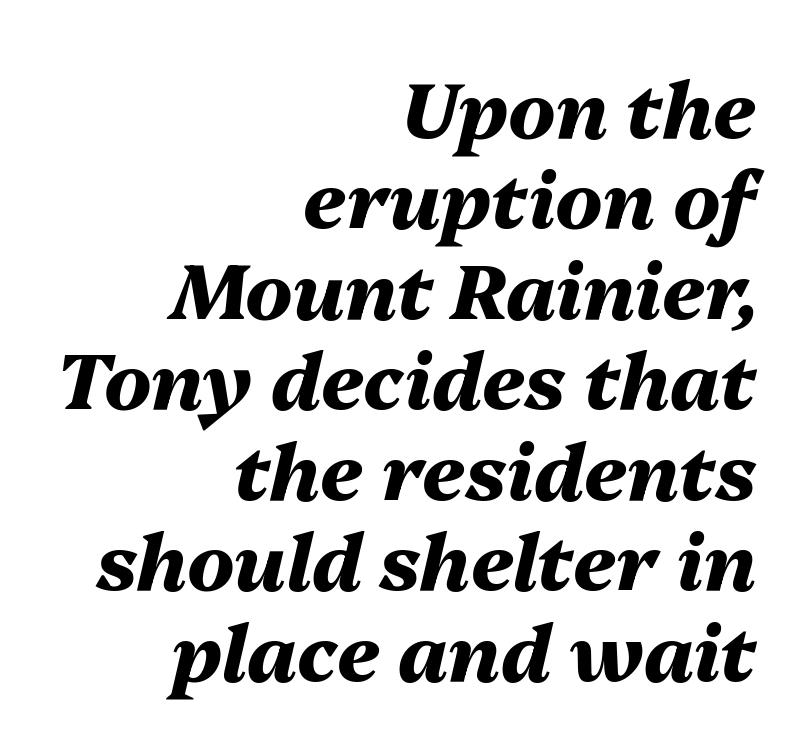
The image shows 78 px heavy type, italic (leaning right); set right-aligned, line spacing 1.16x, normal letter spacing, not underlined; medium stroke contrast and a medium x-height.
